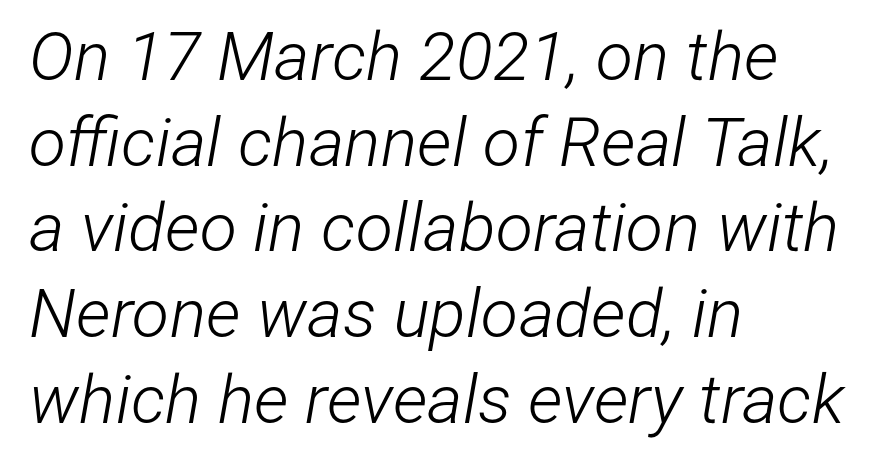
Q: Is the text bold? A: No.
Q: Is the text italic (slanted)? A: Yes, it leans right by about 12 degrees.
Q: Is the text underlined? A: No.
Q: How is the paragraph aligned? A: Left-aligned.
Q: Is the spacing between letters normal or unusually wide? A: Normal.
Q: Is the spacing between lines tight, normal or loose? A: Normal.
Q: Width (condensed, normal, or wide)? A: Condensed.
Q: Stroke contrast? A: Low.
Q: x-height? A: Medium.
Q: Monospaced? A: No.
